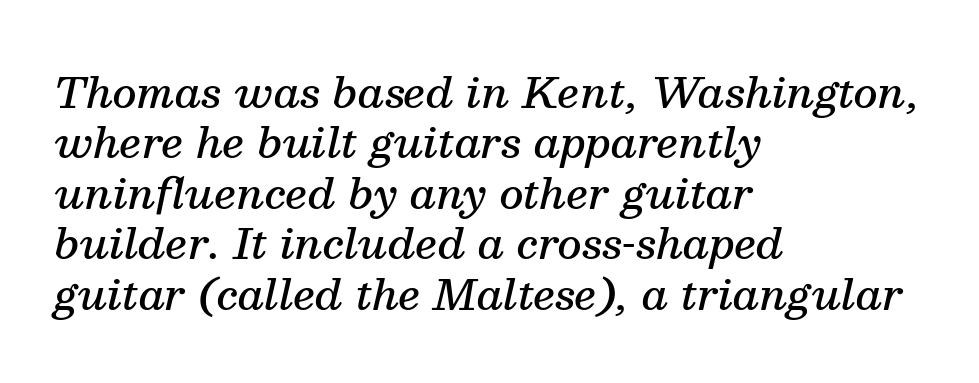
The image shows 42 px semibold serif type, italic (leaning right); set left-aligned, line spacing 1.2x, normal letter spacing, not underlined; medium stroke contrast and a medium x-height.
